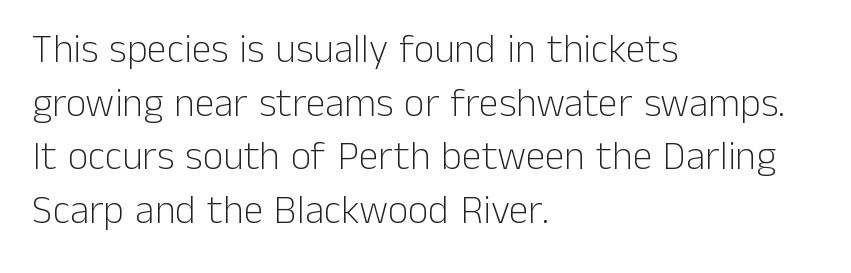
{"serif": "no", "italic": "no", "bold": "no", "weight": "light", "width": "normal", "stroke_contrast": "low", "x_height": "medium", "monospaced": "no", "underline": "no", "align": "left", "line_spacing": "normal", "line_spacing_ratio": 1.34, "letter_spacing": "normal", "letter_spacing_em": 0.0, "glyph_px": 40}
